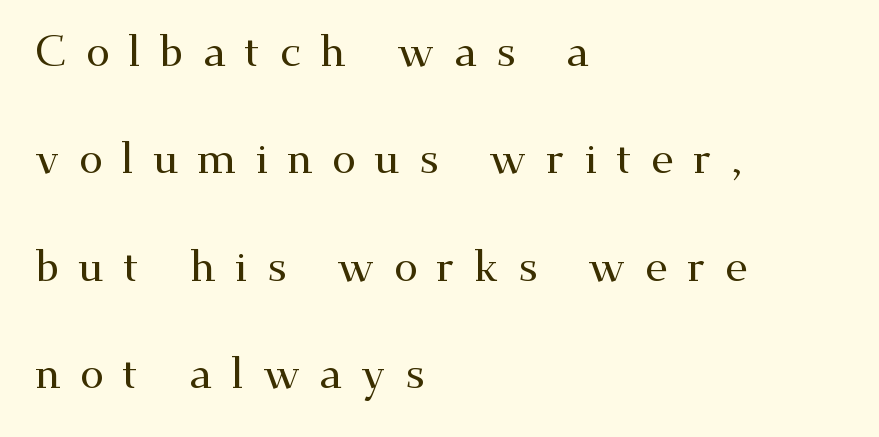
Q: Is the text italic (slanted)? A: No, it is upright.
Q: Is the typeface a serif or a sans-serif typeface? A: Serif.
Q: Is the text underlined? A: No.
Q: How is the paragraph aligned? A: Left-aligned.
Q: Is the spacing between letters normal or unusually wide? A: Unusually wide.
Q: Is the spacing between lines tight, normal or loose? A: Loose.
Q: Width (condensed, normal, or wide)? A: Wide.
Q: Stroke contrast? A: Medium.
Q: x-height? A: Small.
Q: Monospaced? A: No.
